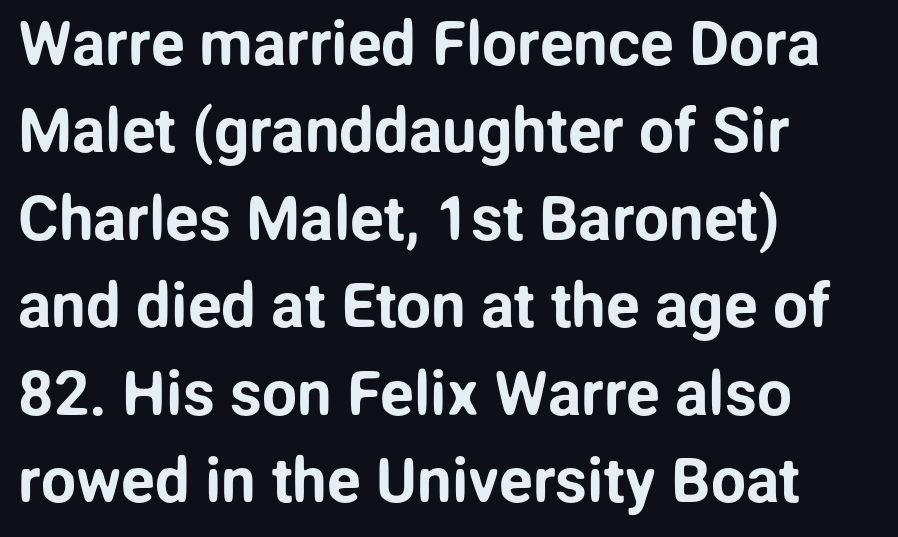
Q: Is the text italic (slanted)? A: No, it is upright.
Q: Is the typeface a serif or a sans-serif typeface? A: Sans-serif.
Q: Is the text underlined? A: No.
Q: How is the paragraph aligned? A: Left-aligned.
Q: Is the spacing between letters normal or unusually wide? A: Normal.
Q: Is the spacing between lines tight, normal or loose? A: Normal.
Q: Width (condensed, normal, or wide)? A: Normal.
Q: Stroke contrast? A: Low.
Q: x-height? A: Medium.
Q: Monospaced? A: No.
